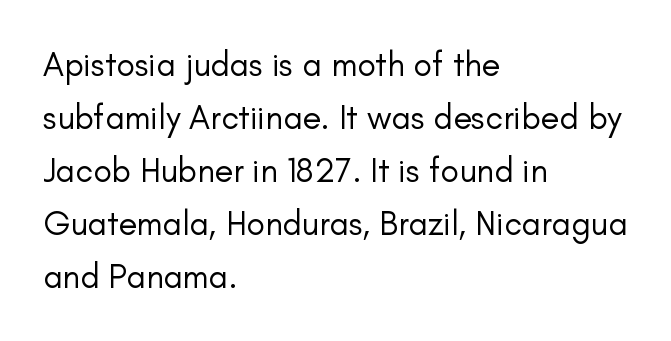
Q: Is the text bold? A: No.
Q: Is the text italic (slanted)? A: No, it is upright.
Q: Is the typeface a serif or a sans-serif typeface? A: Sans-serif.
Q: Is the text underlined? A: No.
Q: How is the paragraph aligned? A: Left-aligned.
Q: Is the spacing between letters normal or unusually wide? A: Normal.
Q: Is the spacing between lines tight, normal or loose? A: Normal.
Q: Width (condensed, normal, or wide)? A: Normal.
Q: Stroke contrast? A: Low.
Q: x-height? A: Small.
Q: Monospaced? A: No.
